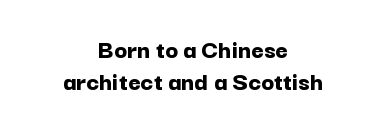
Words appear dense and cohesive because spacing is normal. The lines in this sample share a center point and differ in where they start and stop. Does the weight exceed regular? Yes, all the way to bold. Is there any slant? The stems are plumb. Descender tails drop into unmarked territory.
